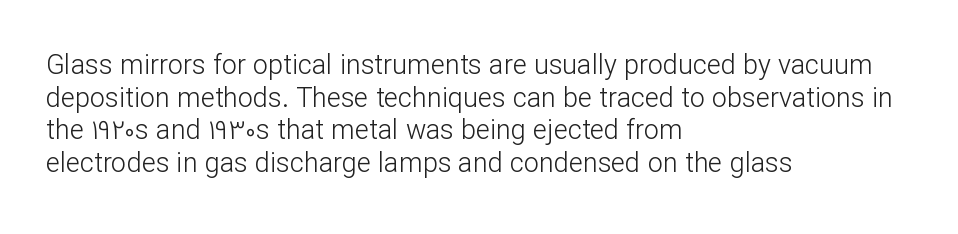
{"italic": "no", "bold": "no", "underline": "no", "align": "left", "line_spacing_ratio": 1.21, "letter_spacing": "normal", "letter_spacing_em": 0.0, "glyph_px": 27}
